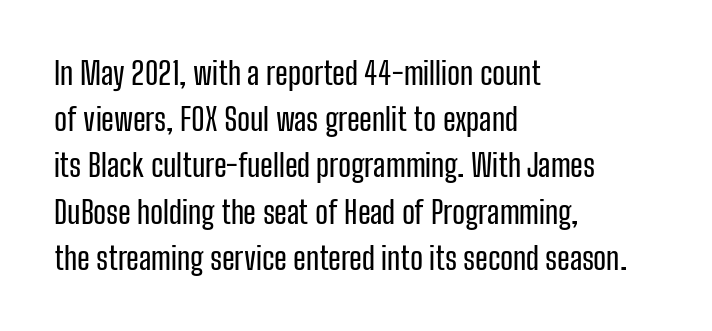
The image shows 31 px condensed sans-serif type, upright; set left-aligned, normal line spacing (1.49x), normal letter spacing, not underlined; low stroke contrast and a medium x-height.
